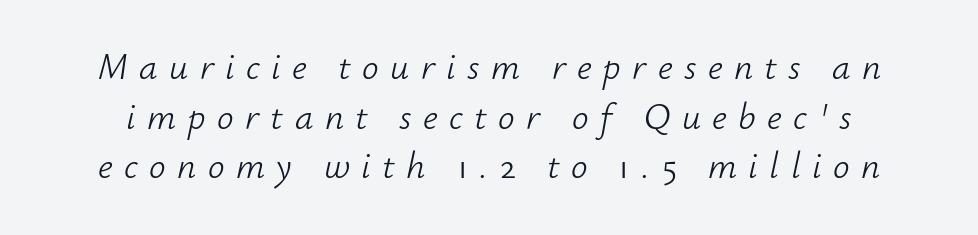
The image shows 37 px light type, italic (leaning right); set normal line spacing (1.34x), unusually wide letter spacing (+0.31 em), not underlined; low stroke contrast and a small x-height.
